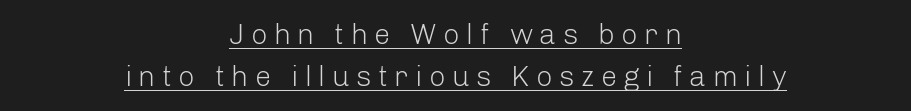
The image shows 29 px light sans-serif type, upright; set centered, normal line spacing (1.45x), unusually wide letter spacing (+0.22 em), underlined; low stroke contrast and a medium x-height.
